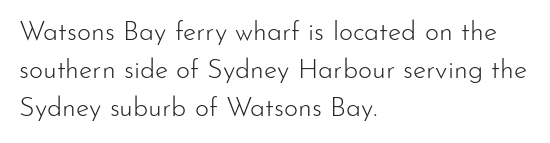
{"italic": "no", "bold": "no", "underline": "no", "align": "left", "line_spacing": "normal", "line_spacing_ratio": 1.41, "letter_spacing": "normal", "letter_spacing_em": 0.0, "glyph_px": 27}
